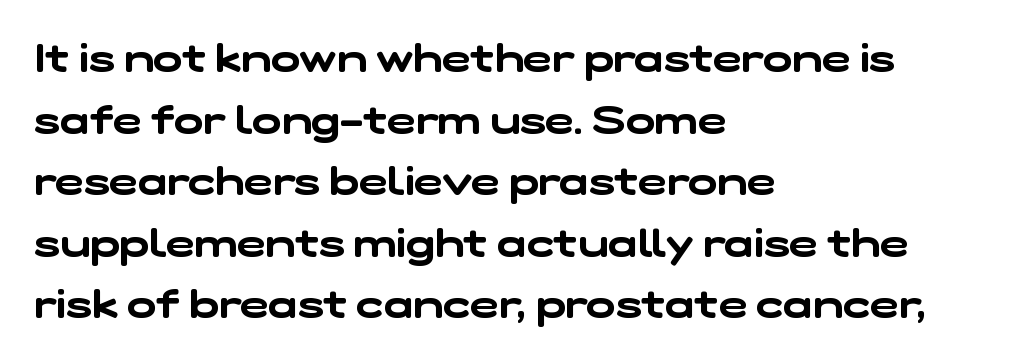
Underline: absent. In terms of leading, this rendering sits right in the middle. Is the letter spacing exaggerated? No — it looks like the ordinary default. The designer went with a sans here, leaving each stem footless. Note the varied advance widths — an 'i' is clearly narrower than an 'm'.
